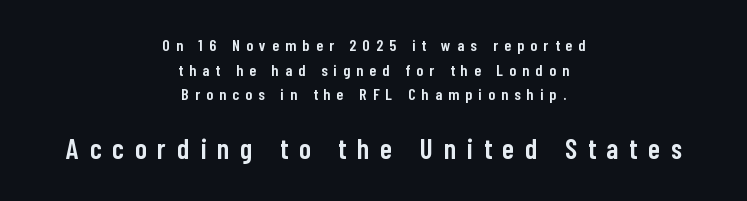
Q: Is the text bold? A: Semi-bold.
Q: Is the text italic (slanted)? A: No, it is upright.
Q: Is the typeface a serif or a sans-serif typeface? A: Sans-serif.
Q: Is the text underlined? A: No.
Q: How is the paragraph aligned? A: Centered.
Q: Is the spacing between letters normal or unusually wide? A: Unusually wide.
Q: Is the spacing between lines tight, normal or loose? A: Normal.
Q: Which block of text is set in a larger size, the first (top) or the second (bottom)? A: The second (bottom) one.
Q: Width (condensed, normal, or wide)? A: Condensed.
Q: Stroke contrast? A: Low.
Q: x-height? A: Medium.
Q: Monospaced? A: No.
